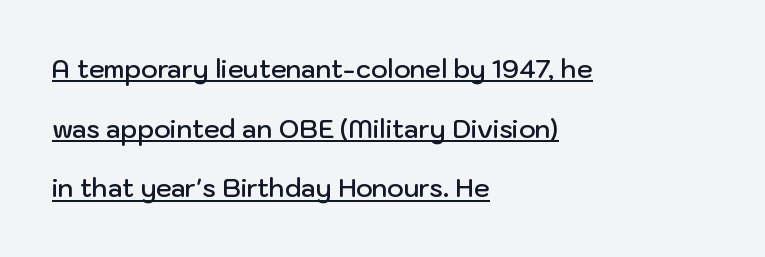
The image shows 25 px text type, upright; set left-aligned, loose line spacing (2.39x), normal letter spacing, underlined.
